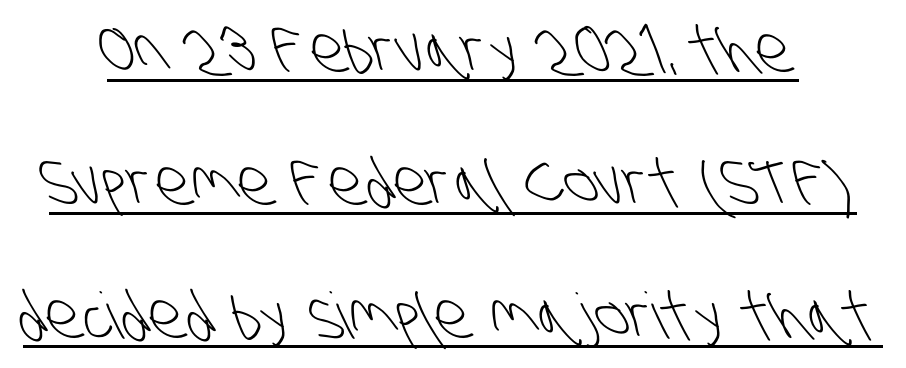
Q: Is the text bold? A: No.
Q: Is the typeface a serif or a sans-serif typeface? A: Sans-serif.
Q: Is the text underlined? A: Yes.
Q: How is the paragraph aligned? A: Centered.
Q: Is the spacing between letters normal or unusually wide? A: Normal.
Q: Is the spacing between lines tight, normal or loose? A: Loose.
Q: Width (condensed, normal, or wide)? A: Condensed.
Q: Stroke contrast? A: Low.
Q: x-height? A: Large.
Q: Monospaced? A: No.
